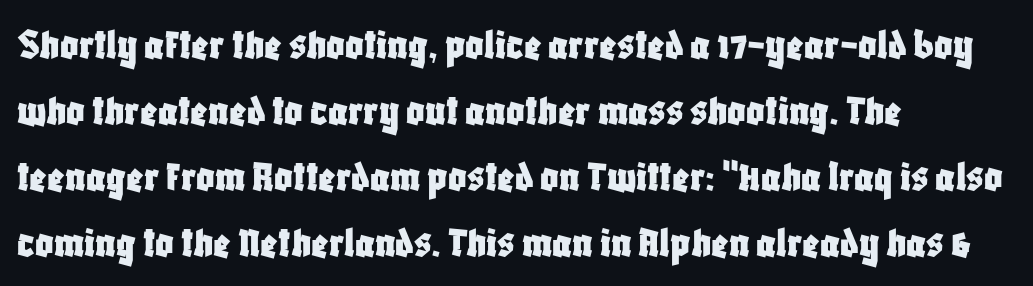
The image shows 45 px condensed sans-serif type, upright; set left-aligned, normal line spacing (1.47x), normal letter spacing, not underlined; low stroke contrast and a large x-height.
